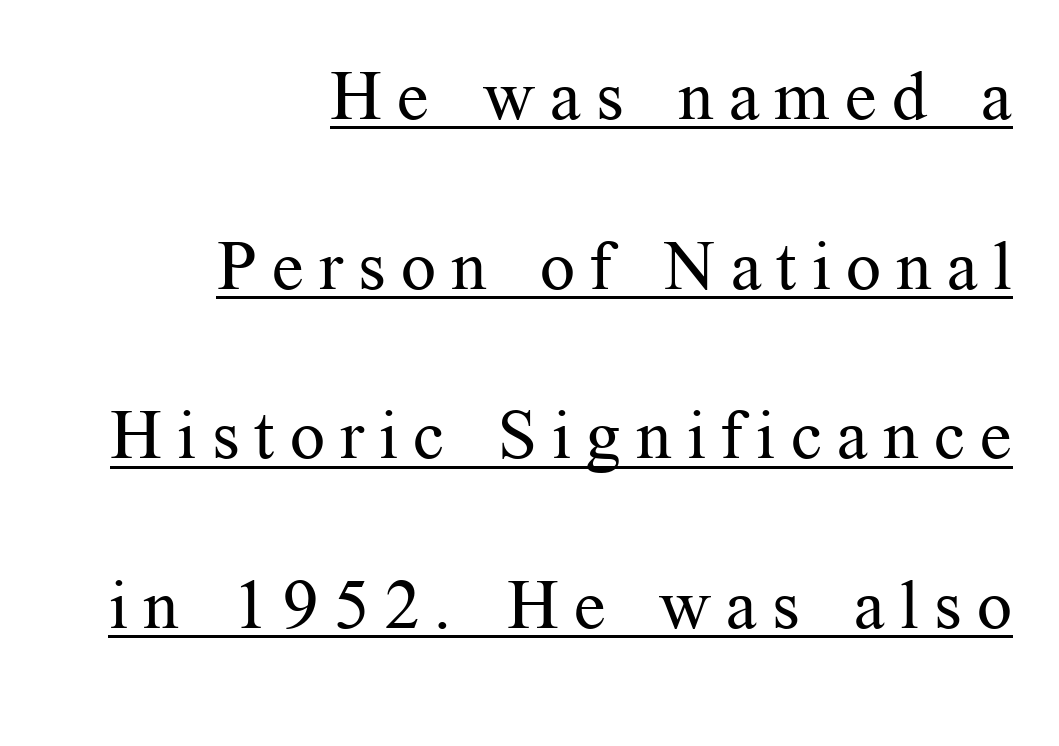
The image shows 69 px regular-weight serif type, upright; set right-aligned, loose line spacing (2.46x), unusually wide letter spacing (+0.22 em), underlined; medium stroke contrast and a medium x-height.
